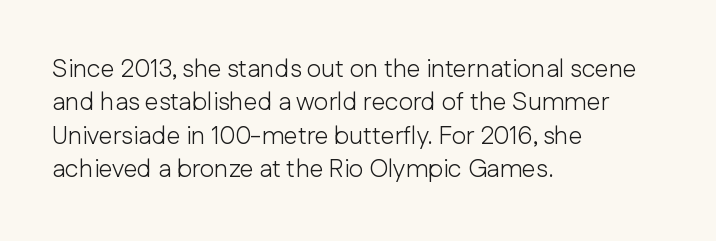
Q: Is the text bold? A: No.
Q: Is the text italic (slanted)? A: No, it is upright.
Q: Is the text underlined? A: No.
Q: How is the paragraph aligned? A: Left-aligned.
Q: Is the spacing between letters normal or unusually wide? A: Normal.
Q: Is the spacing between lines tight, normal or loose? A: Normal.
